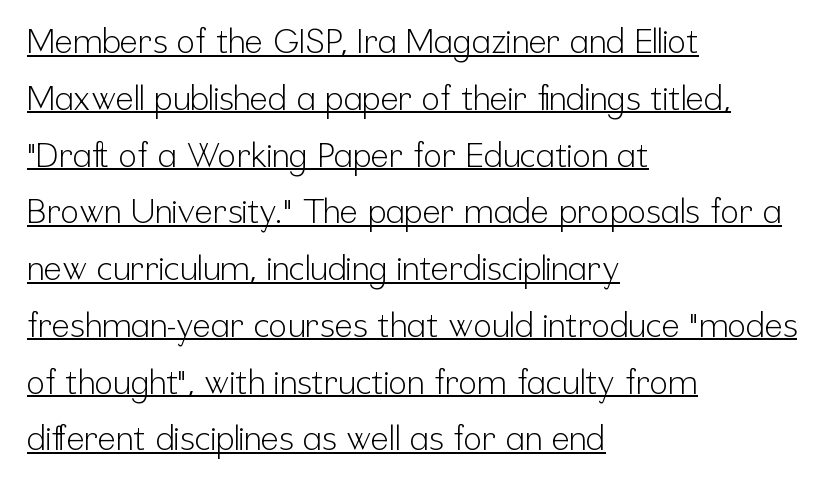
{"serif": "no", "italic": "no", "bold": "no", "weight": "light", "width": "condensed", "stroke_contrast": "low", "x_height": "medium", "monospaced": "no", "underline": "yes", "align": "left", "line_spacing": "normal", "line_spacing_ratio": 1.67, "letter_spacing": "normal", "letter_spacing_em": 0.0, "glyph_px": 34}
